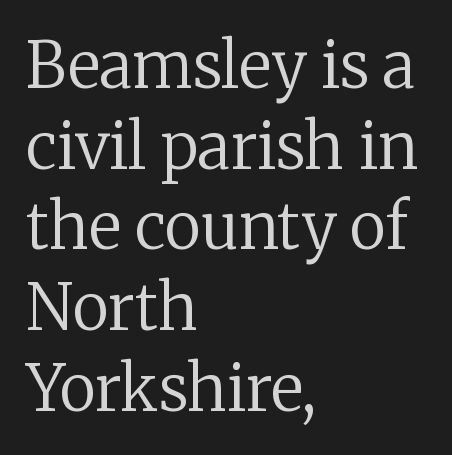
{"serif": "yes", "italic": "no", "bold": "no", "weight": "regular", "width": "normal", "stroke_contrast": "low", "x_height": "medium", "monospaced": "no", "underline": "no", "align": "left", "line_spacing": "normal", "line_spacing_ratio": 1.28, "letter_spacing": "normal", "letter_spacing_em": 0.0, "glyph_px": 63}
